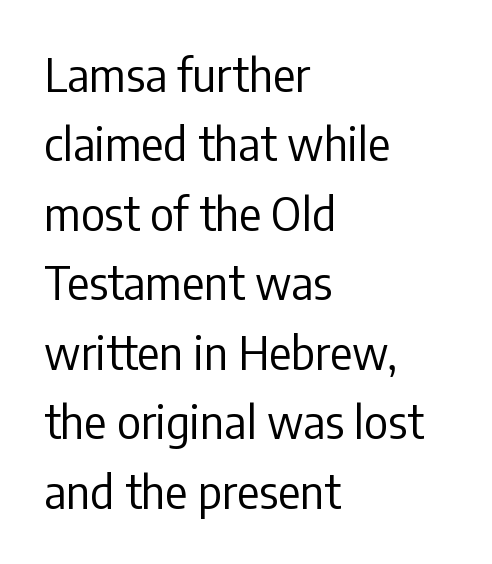
The image shows 46 px regular-weight, condensed sans-serif type, upright; set left-aligned, normal line spacing (1.51x), normal letter spacing, not underlined; low stroke contrast and a medium x-height.
